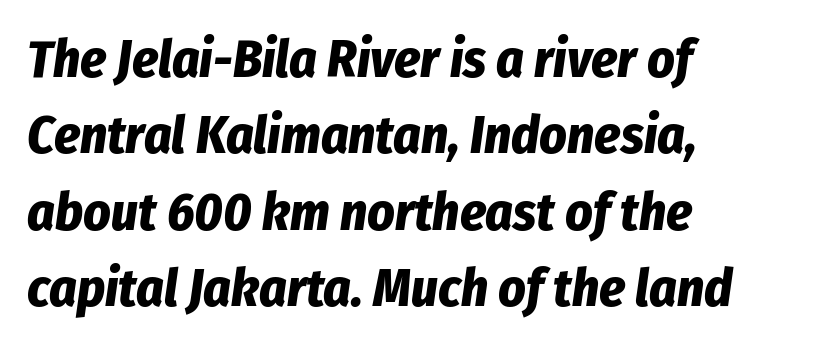
This sample keeps an unexceptional amount of space between lines. This sample uses an oblique cut, with every glyph tilted off the vertical. The face used here is proportionally spaced, like ordinary book or web type. The passage shown is not underscored anywhere. Standard letterfit; no display-style spreading of the glyphs.
